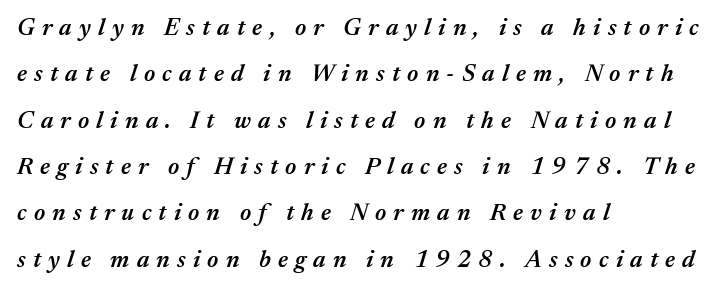
{"italic": "yes", "lean": "right", "slant_degrees": 17, "bold": "semi", "underline": "no", "align": "left", "line_spacing": "loose", "line_spacing_ratio": 1.93, "letter_spacing": "wide", "letter_spacing_em": 0.3, "glyph_px": 24}
